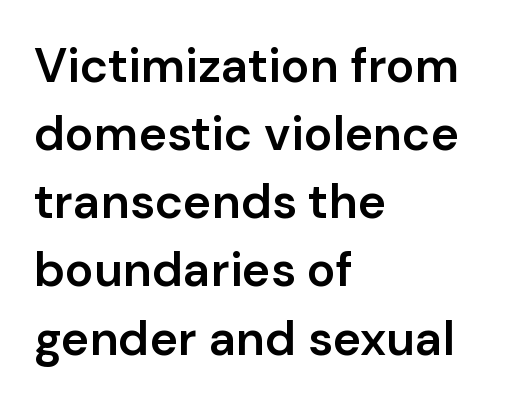
The image shows 48 px semibold sans-serif type, upright; set left-aligned, normal line spacing (1.42x), normal letter spacing, not underlined; low stroke contrast and a medium x-height.
